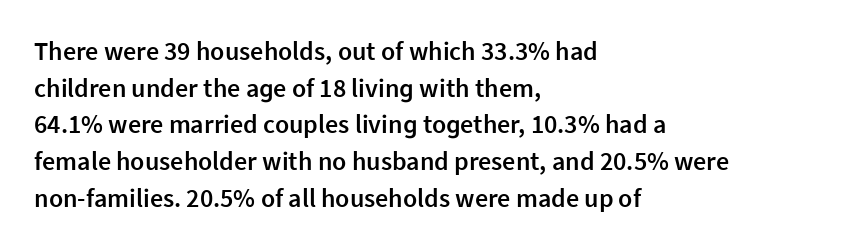
Every row of glyphs begins at an identical x-position on the left. Summary of weight: moderately heavy, a semibold. Evenly set lines give the paragraph a standard silhouette. In terms of letterspacing, this is plain default setting. When letters stand straight like this, we call the style roman or upright. The gap between lines stays unmarked.
